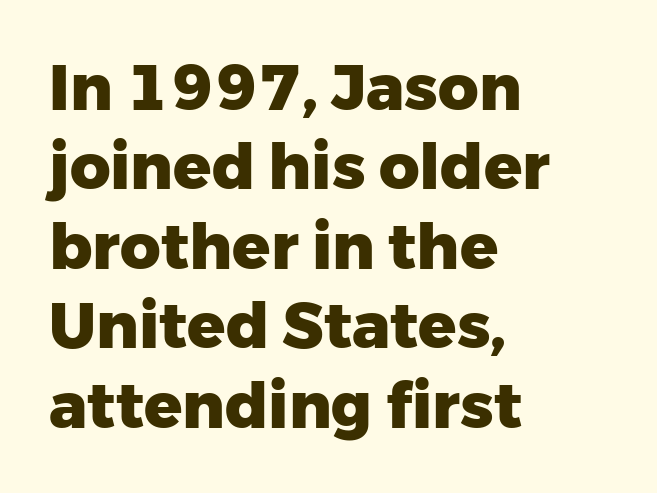
A typesetter would call this proportional, since set widths differ per character. The typeface chosen for these lines omits serifs. The setting favours the left margin, as ordinary paragraphs usually do. This is roman type, the default non-slanted kind. Tracking value appears to be zero — textbook default spacing.
